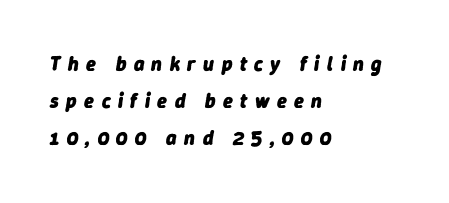
Q: Is the text bold? A: Yes.
Q: Is the text italic (slanted)? A: Yes, it leans right by about 9 degrees.
Q: Is the text underlined? A: No.
Q: How is the paragraph aligned? A: Left-aligned.
Q: Is the spacing between letters normal or unusually wide? A: Unusually wide.
